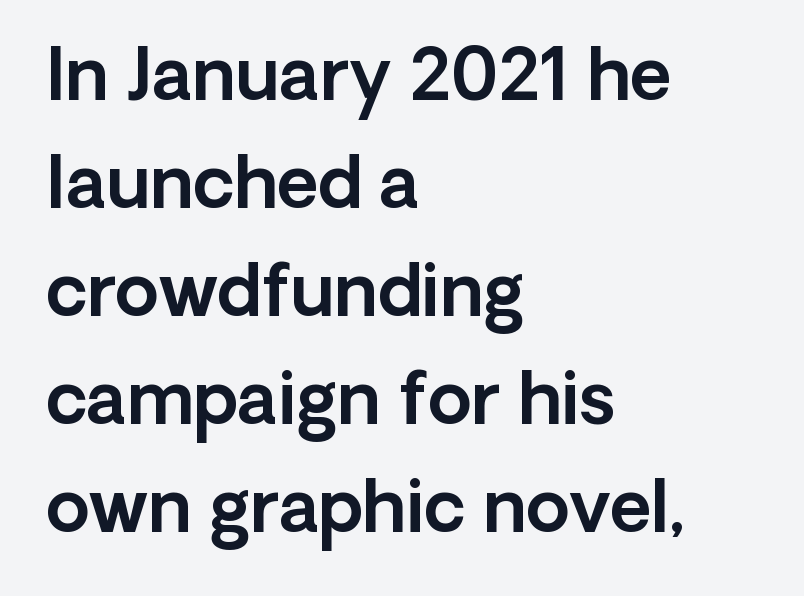
Q: Is the text italic (slanted)? A: No, it is upright.
Q: Is the typeface a serif or a sans-serif typeface? A: Sans-serif.
Q: Is the text underlined? A: No.
Q: How is the paragraph aligned? A: Left-aligned.
Q: Is the spacing between letters normal or unusually wide? A: Normal.
Q: Is the spacing between lines tight, normal or loose? A: Normal.
Q: Width (condensed, normal, or wide)? A: Normal.
Q: x-height? A: Medium.
Q: Monospaced? A: No.
